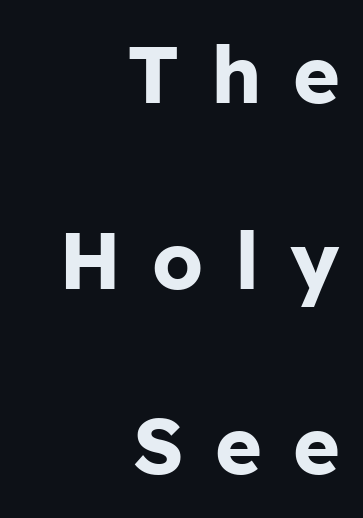
A flush-right, rag-left setting is used for this passage. The rendering uses natural spacing where letterforms have individual widths. What stands out about the letter spacing? Its width — letters are far apart. A great deal of white space separates one row of letters from the next. No word sits above an underline.
